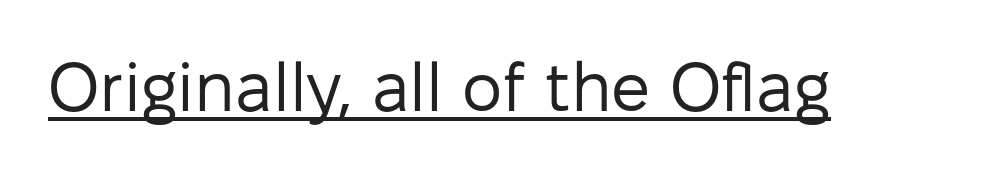
{"serif": "no", "italic": "no", "bold": "no", "weight": "regular", "width": "normal", "stroke_contrast": "low", "x_height": "medium", "monospaced": "no", "underline": "yes", "letter_spacing": "normal", "letter_spacing_em": 0.0, "glyph_px": 69}
